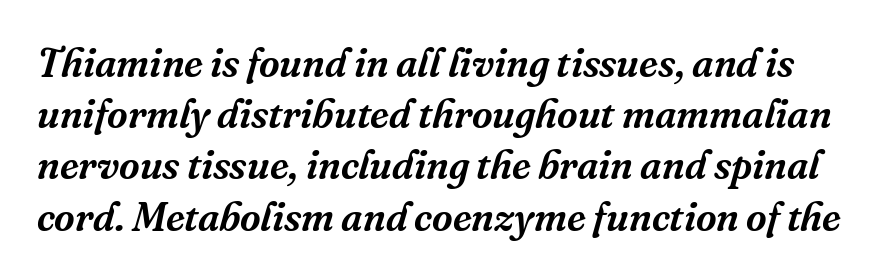
The image shows 40 px serif type, italic (leaning right); set normal line spacing (1.28x), normal letter spacing, not underlined; medium stroke contrast and a medium x-height.
